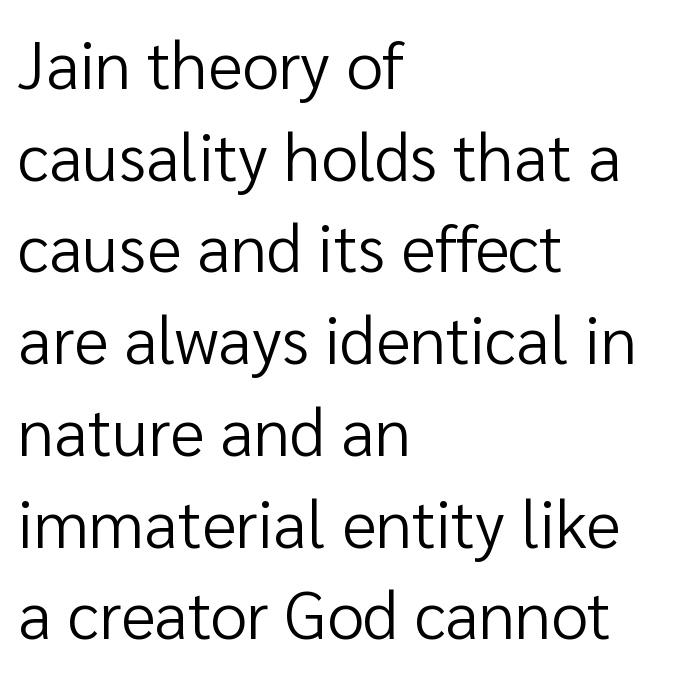
Q: Is the text bold? A: No.
Q: Is the text italic (slanted)? A: No, it is upright.
Q: Is the typeface a serif or a sans-serif typeface? A: Sans-serif.
Q: Is the text underlined? A: No.
Q: How is the paragraph aligned? A: Left-aligned.
Q: Is the spacing between letters normal or unusually wide? A: Normal.
Q: Is the spacing between lines tight, normal or loose? A: Normal.
Q: Width (condensed, normal, or wide)? A: Normal.
Q: Stroke contrast? A: Low.
Q: x-height? A: Medium.
Q: Monospaced? A: No.
